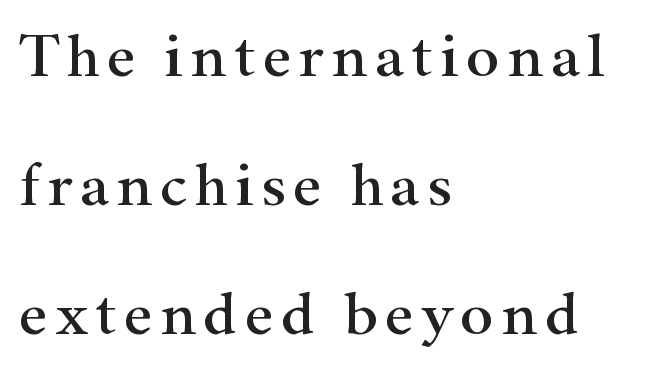
{"serif": "yes", "italic": "no", "width": "wide", "stroke_contrast": "high", "x_height": "small", "monospaced": "no", "underline": "no", "align": "left", "line_spacing": "loose", "line_spacing_ratio": 2.05, "glyph_px": 63}
